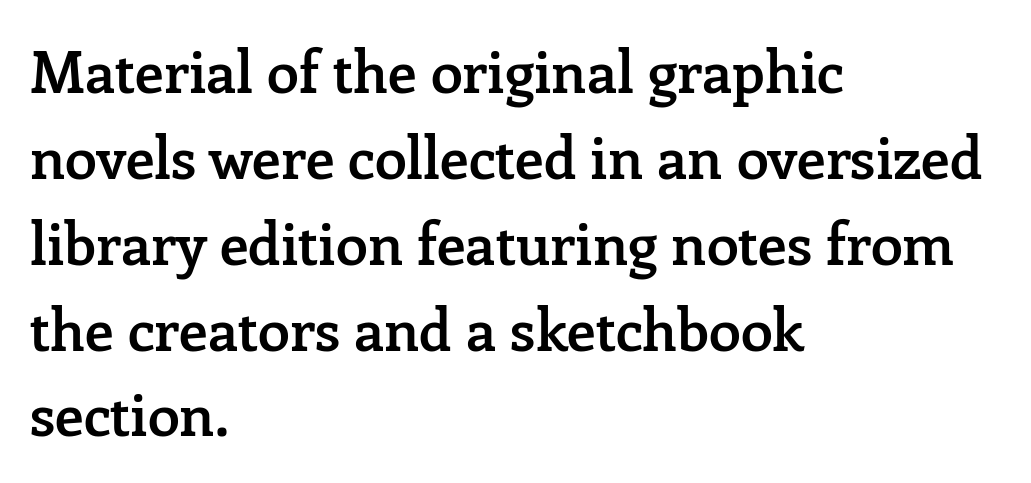
The image shows 58 px semibold serif type, upright; set left-aligned, normal line spacing (1.48x), normal letter spacing, not underlined; low stroke contrast and a medium x-height.
